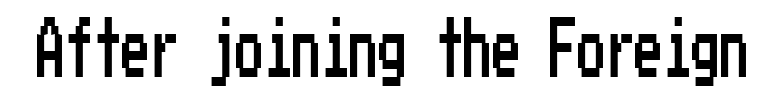
Is this a sans? Yes — the strokes have no serifs. No italicization has been applied; the sample stays upright. These lines keep a tight, regular rhythm from letter to letter. The space directly below the letters is spotless.
